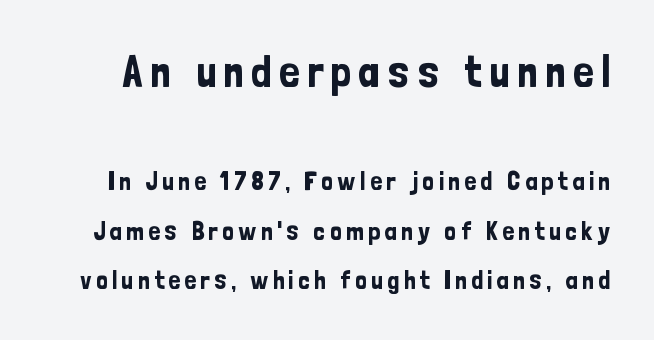
The image shows 45 px condensed sans-serif type, upright; set loose line spacing (1.9x), not underlined; the first (top) block is 1.73x larger; low stroke contrast and a medium x-height.
